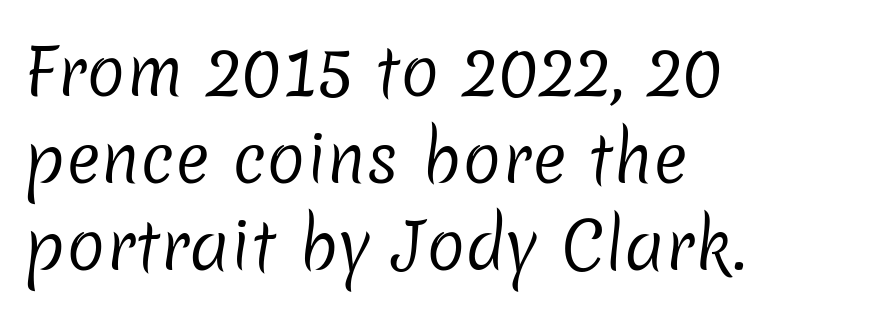
Does the copy run flush right? No — it runs flush left. Compared with a typical body face, this is equally light or lighter still. Glance below the letters and you will spot only blank space. Proportional: the letters do not fall into vertical columns. These lines sit exactly where default settings would place them.
